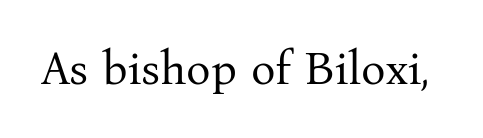
Stem width sits at or under what a default text font uses. Posture: vertical. Look at the bottom of the vertical strokes: they flare into serifs here. Is this a fixed-width face? No — the glyphs have proportional, varying widths.
